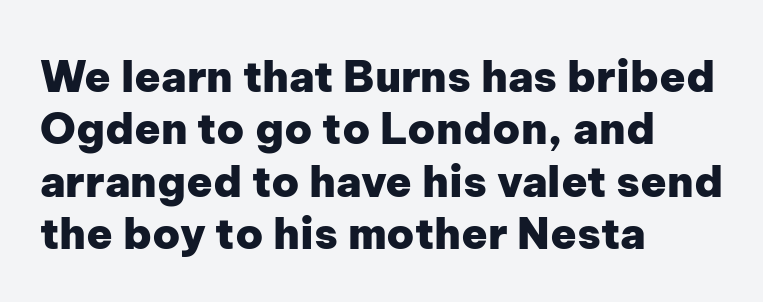
Q: Is the text bold? A: Yes.
Q: Is the text italic (slanted)? A: No, it is upright.
Q: Is the typeface a serif or a sans-serif typeface? A: Sans-serif.
Q: Is the text underlined? A: No.
Q: How is the paragraph aligned? A: Left-aligned.
Q: Is the spacing between letters normal or unusually wide? A: Normal.
Q: Width (condensed, normal, or wide)? A: Normal.
Q: Stroke contrast? A: Low.
Q: x-height? A: Medium.
Q: Monospaced? A: No.
